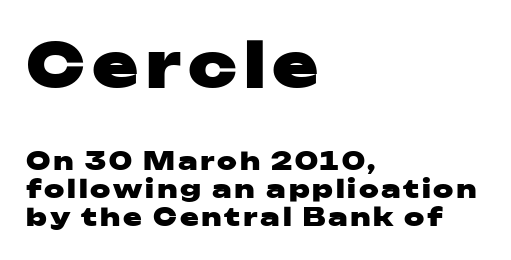
If you squint, the top block still reads clearly — it's the larger of the two. Posture: straight, roman, zero tilt. Heavy, bold letterforms. Honestly, the rows look squashed on top of each other.
